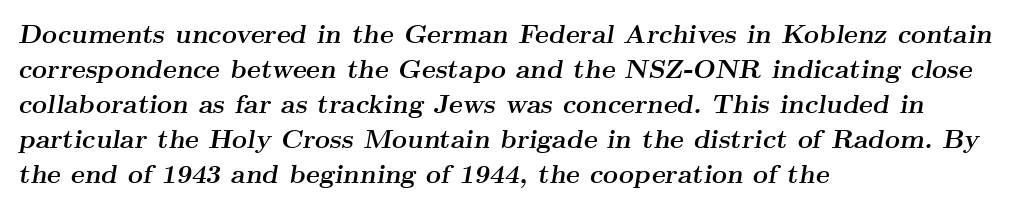
Q: Is the text bold? A: Yes.
Q: Is the text italic (slanted)? A: Yes, it leans right by about 9 degrees.
Q: Is the text underlined? A: No.
Q: How is the paragraph aligned? A: Left-aligned.
Q: Is the spacing between letters normal or unusually wide? A: Normal.
Q: Is the spacing between lines tight, normal or loose? A: Normal.
